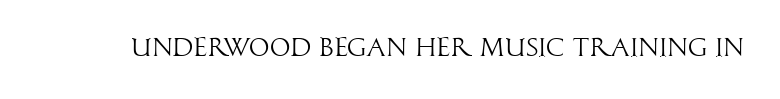
The image shows 26 px text type, upright; set normal letter spacing, not underlined.
